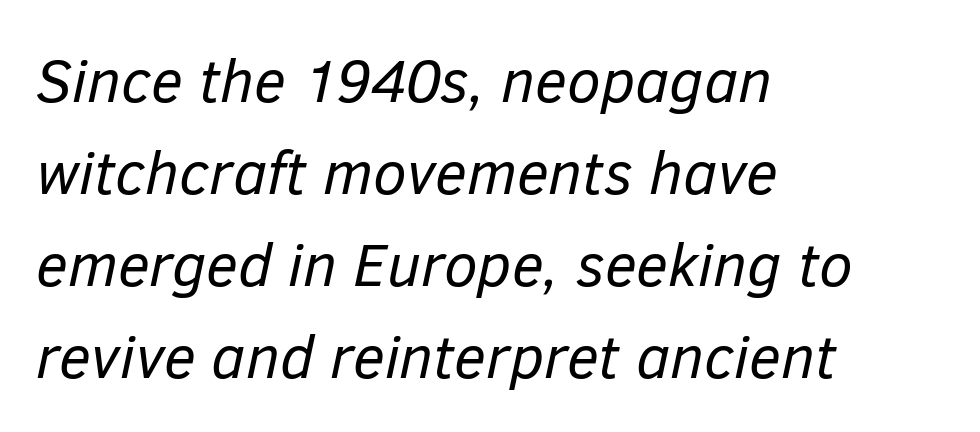
The image shows 61 px regular-weight type, italic (leaning right); set left-aligned, normal line spacing (1.51x), normal letter spacing, not underlined; low stroke contrast and a medium x-height.
